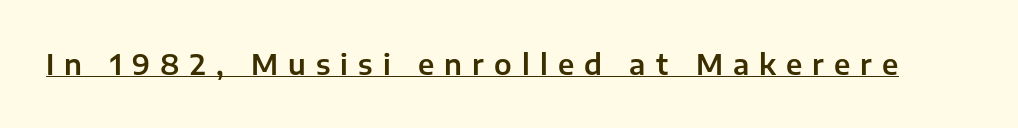
Q: Is the text italic (slanted)? A: No, it is upright.
Q: Is the typeface a serif or a sans-serif typeface? A: Sans-serif.
Q: Is the text underlined? A: Yes.
Q: Is the spacing between letters normal or unusually wide? A: Unusually wide.
Q: Width (condensed, normal, or wide)? A: Normal.
Q: Stroke contrast? A: Low.
Q: x-height? A: Medium.
Q: Monospaced? A: No.
